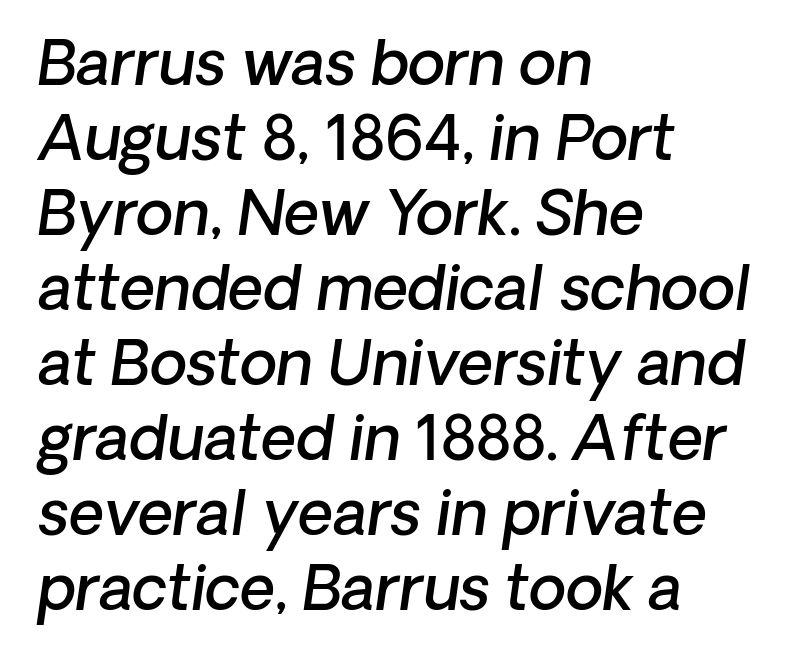
Firm but not heavy-handed strokes: this text is semibold. Any mark beneath the type? The region is blank. Notice how the passage keeps a crisp vertical edge on the left only. These lines are rendered in a variable-pitch font.
